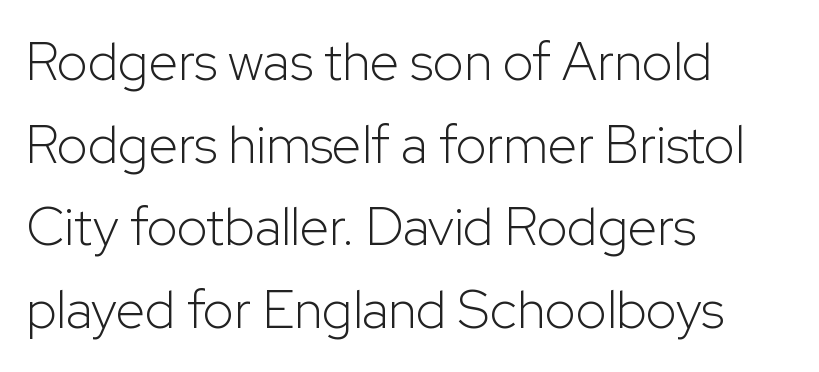
The image shows 53 px light sans-serif type, upright; set left-aligned, normal line spacing (1.56x), normal letter spacing, not underlined; low stroke contrast and a medium x-height.
